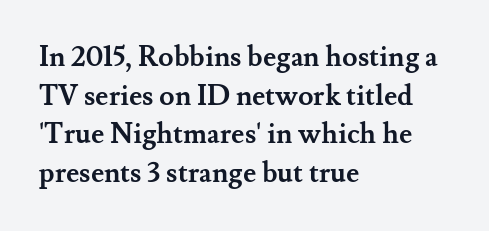
As a designer I'd log this as weight 700, bold. The compositor pushed each line to the left boundary. Note the varied advance widths — an 'i' is clearly narrower than an 'm'. A typesetter would mark this as roman, not italic.
